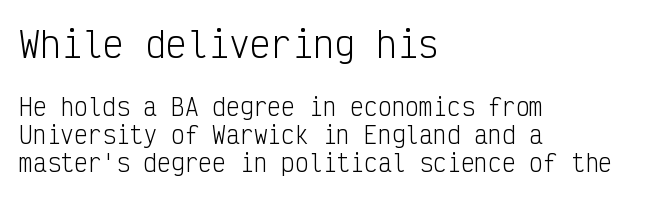
The image shows 35 px light, condensed sans-serif type, upright, monospaced; set left-aligned, line spacing 1.22x, normal letter spacing, not underlined; the first (top) block is 1.52x larger; low stroke contrast and a medium x-height.
